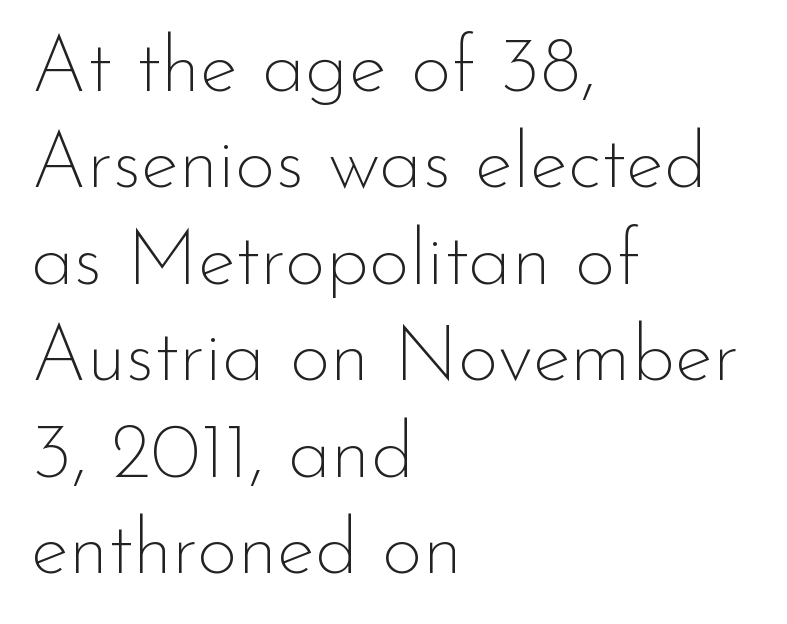
Q: Is the text bold? A: No.
Q: Is the text italic (slanted)? A: No, it is upright.
Q: Is the typeface a serif or a sans-serif typeface? A: Sans-serif.
Q: Is the text underlined? A: No.
Q: How is the paragraph aligned? A: Left-aligned.
Q: Is the spacing between letters normal or unusually wide? A: Normal.
Q: Width (condensed, normal, or wide)? A: Normal.
Q: Stroke contrast? A: Low.
Q: x-height? A: Small.
Q: Monospaced? A: No.
